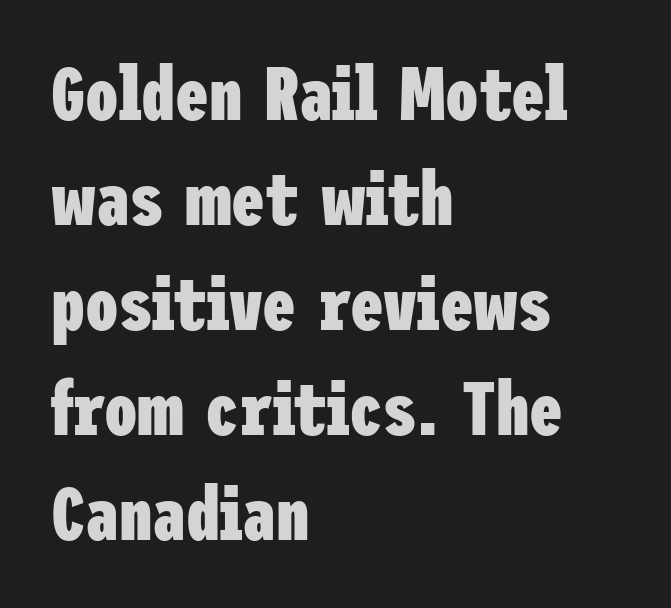
Descender tails drop into unmarked territory. Each letter's strokes conclude bluntly, with no projecting serifs. You can tell it's not italic because the verticals are truly vertical. This sample is left-justified, so line endings fall wherever the words run out. Is the letter spacing exaggerated? No — it looks like the ordinary default. Stroke thickness is high; the sample reads as a true bold.
